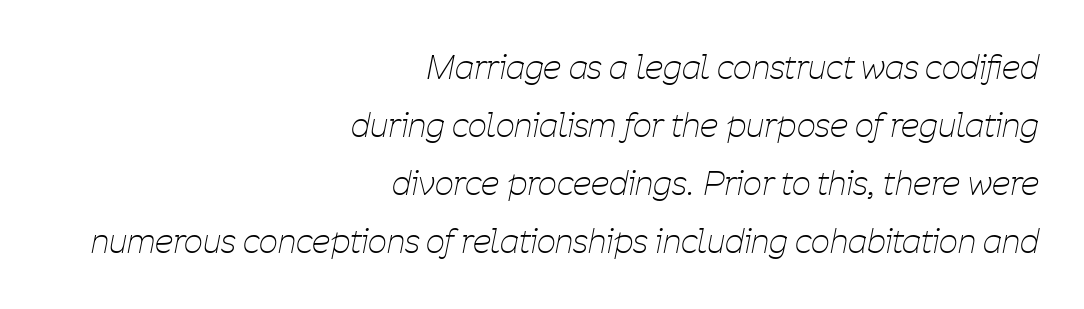
{"italic": "yes", "lean": "right", "slant_degrees": 11, "bold": "no", "weight": "thin", "width": "condensed", "stroke_contrast": "low", "x_height": "medium", "monospaced": "no", "underline": "no", "align": "right", "line_spacing_ratio": 1.76, "letter_spacing": "normal", "letter_spacing_em": 0.0, "glyph_px": 33}
